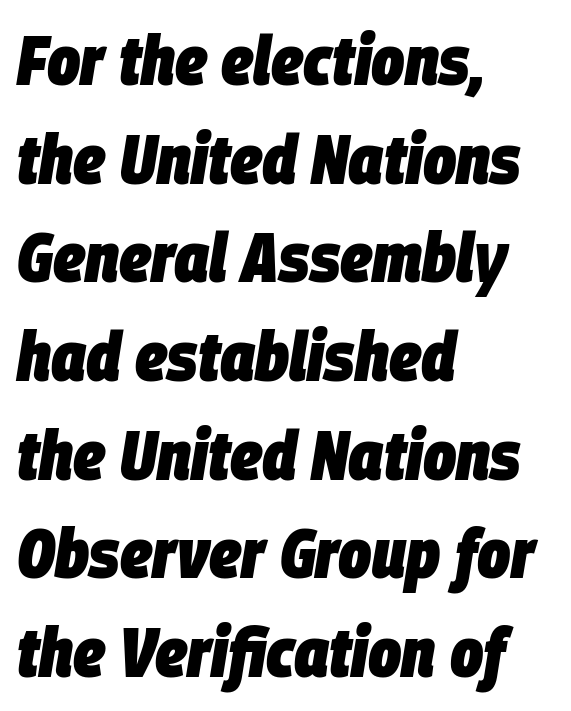
{"italic": "yes", "lean": "right", "slant_degrees": 9, "bold": "yes", "weight": "heavy", "width": "condensed", "stroke_contrast": "low", "x_height": "large", "monospaced": "no", "underline": "no", "align": "left", "line_spacing": "normal", "line_spacing_ratio": 1.41, "letter_spacing": "normal", "letter_spacing_em": 0.0, "glyph_px": 70}
